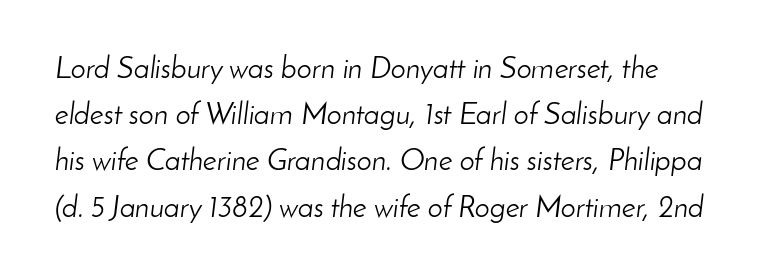
{"italic": "yes", "lean": "right", "slant_degrees": 8, "bold": "no", "weight": "light", "width": "normal", "stroke_contrast": "low", "x_height": "small", "monospaced": "no", "underline": "no", "line_spacing": "normal", "line_spacing_ratio": 1.54, "letter_spacing": "normal", "letter_spacing_em": 0.0, "glyph_px": 30}
